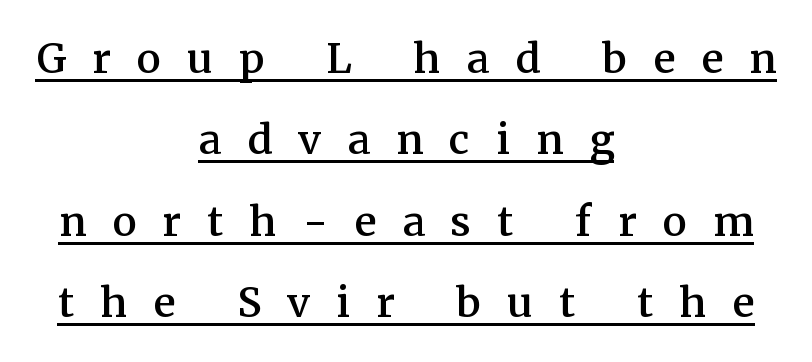
Q: Is the text italic (slanted)? A: No, it is upright.
Q: Is the typeface a serif or a sans-serif typeface? A: Serif.
Q: Is the text underlined? A: Yes.
Q: How is the paragraph aligned? A: Centered.
Q: Is the spacing between letters normal or unusually wide? A: Unusually wide.
Q: Is the spacing between lines tight, normal or loose? A: Normal.
Q: Width (condensed, normal, or wide)? A: Normal.
Q: Stroke contrast? A: Medium.
Q: x-height? A: Medium.
Q: Monospaced? A: No.
